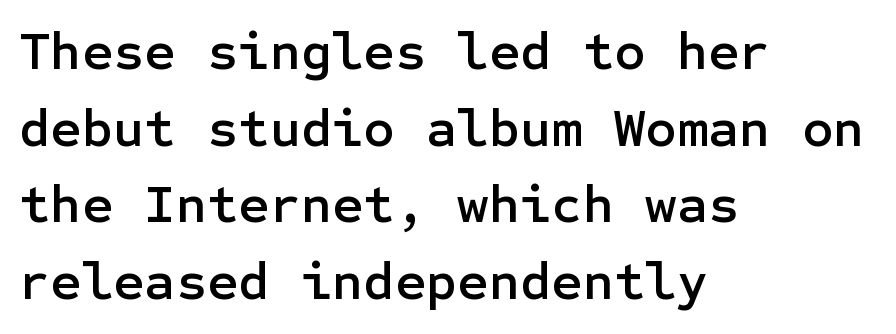
Q: Is the text italic (slanted)? A: No, it is upright.
Q: Is the typeface a serif or a sans-serif typeface? A: Sans-serif.
Q: Is the text underlined? A: No.
Q: How is the paragraph aligned? A: Left-aligned.
Q: Is the spacing between letters normal or unusually wide? A: Normal.
Q: Is the spacing between lines tight, normal or loose? A: Normal.
Q: Width (condensed, normal, or wide)? A: Normal.
Q: Stroke contrast? A: Low.
Q: x-height? A: Medium.
